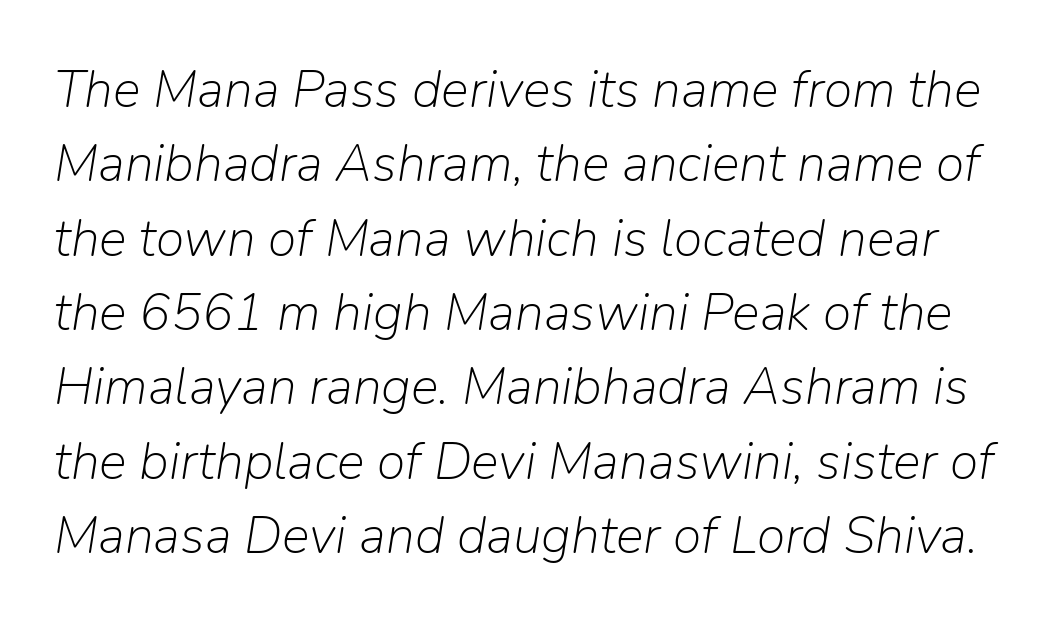
The image shows 52 px light type, italic (leaning right); set normal line spacing (1.43x), normal letter spacing, not underlined; low stroke contrast and a medium x-height.
